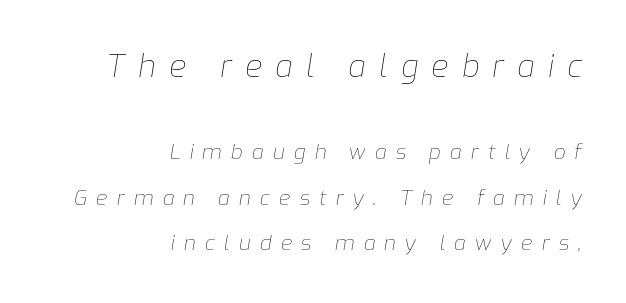
{"italic": "yes", "lean": "right", "slant_degrees": 9, "bold": "no", "weight": "thin", "width": "normal", "stroke_contrast": "low", "x_height": "medium", "monospaced": "no", "underline": "no", "align": "right", "line_spacing": "loose", "line_spacing_ratio": 2.17, "letter_spacing": "wide", "letter_spacing_em": 0.43, "larger_block": "first", "size_ratio": 1.48, "glyph_px": 31}
